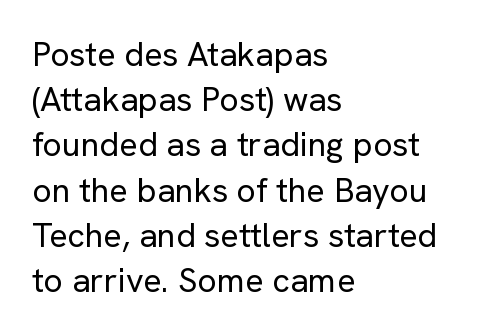
Each row of text sits above clean, open space. Note: no serifs on the glyphs. The passage shown is typed in a proportional face where columns would drift. Italic: no, the glyphs are upright roman. The face used here is rendered with its standard letterfit. Which margin do the lines hug? The left one — the right edge is uneven.
